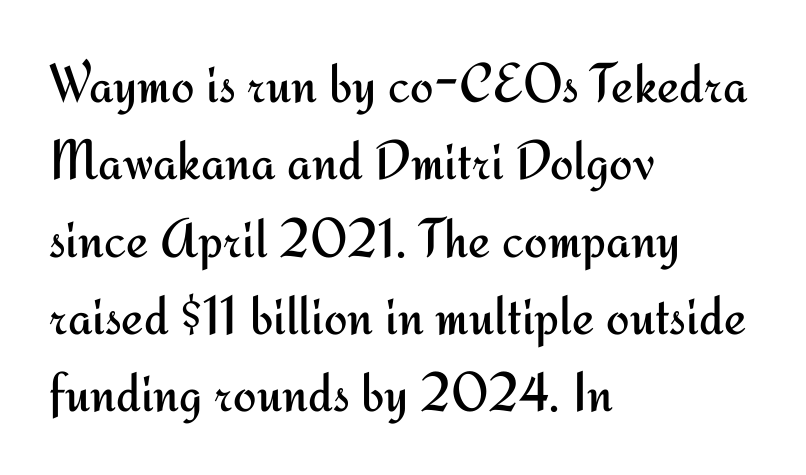
{"serif": "no", "italic": "no", "bold": "no", "weight": "regular", "width": "normal", "stroke_contrast": "medium", "x_height": "small", "monospaced": "no", "underline": "no", "align": "left", "line_spacing": "normal", "line_spacing_ratio": 1.38, "letter_spacing": "normal", "letter_spacing_em": 0.0, "glyph_px": 56}
